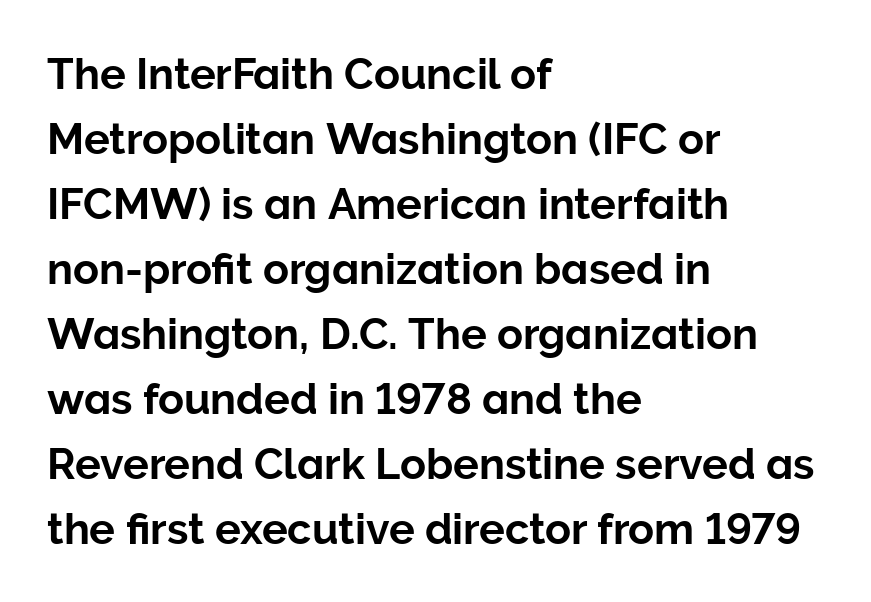
{"serif": "no", "italic": "no", "width": "normal", "stroke_contrast": "low", "x_height": "medium", "monospaced": "no", "underline": "no", "align": "left", "line_spacing": "normal", "line_spacing_ratio": 1.51, "letter_spacing": "normal", "letter_spacing_em": 0.0, "glyph_px": 43}
